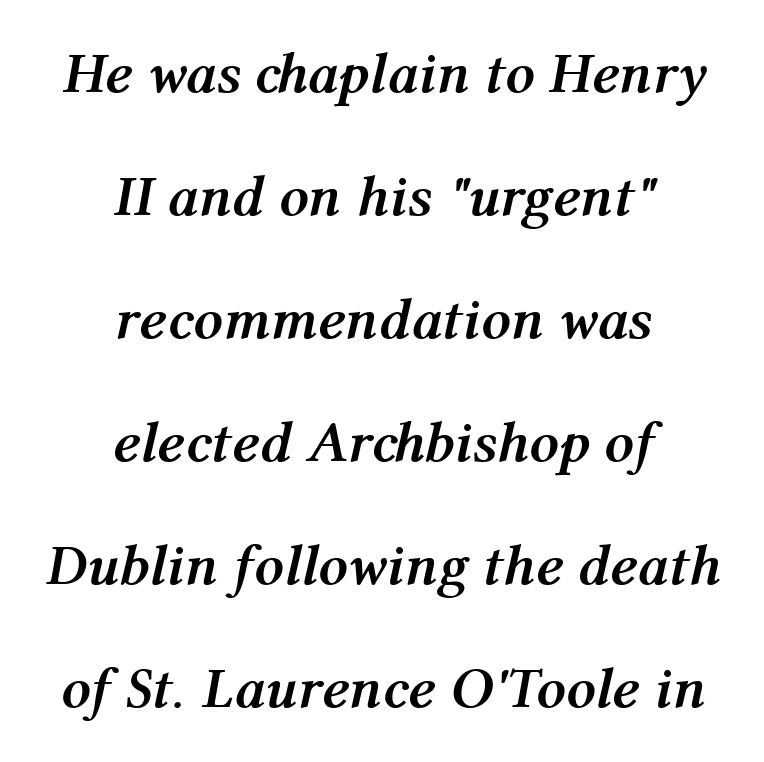
The image shows 58 px semibold type, italic (leaning right); set centered, loose line spacing (2.12x), normal letter spacing, not underlined; medium stroke contrast and a medium x-height.
